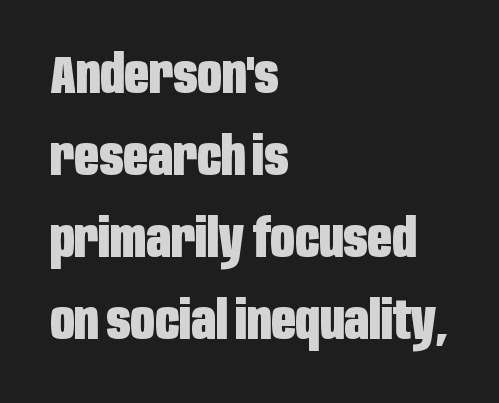
The image shows 53 px heavy, condensed sans-serif type, upright; set left-aligned, normal line spacing (1.55x), normal letter spacing, not underlined; low stroke contrast and a large x-height.
